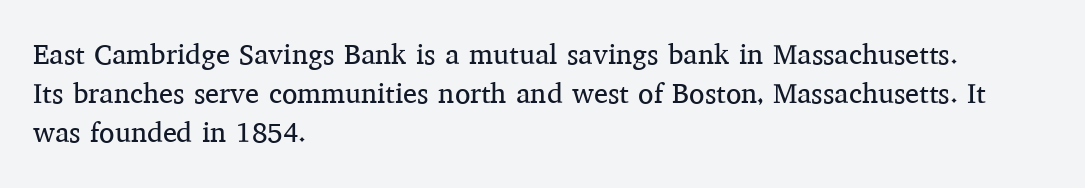
This rendering employs a face with finishing strokes, i.e., a serif. Between one letter and the next there's only the usual sliver of space. The specimen omits any rule beneath the text block's lines. Each letter keeps its own natural width here, so spacing adapts to shape. The passage shown is not bold in any degree.
